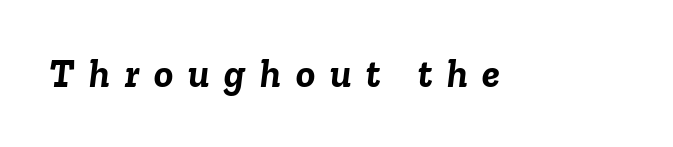
The image shows 40 px semibold type, italic (leaning right); set unusually wide letter spacing (+0.37 em), not underlined; low stroke contrast and a medium x-height.
